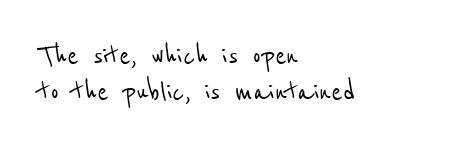
The image shows 34 px condensed sans-serif type; set left-aligned, tight line spacing (1.05x), normal letter spacing, not underlined; low stroke contrast and a medium x-height.
